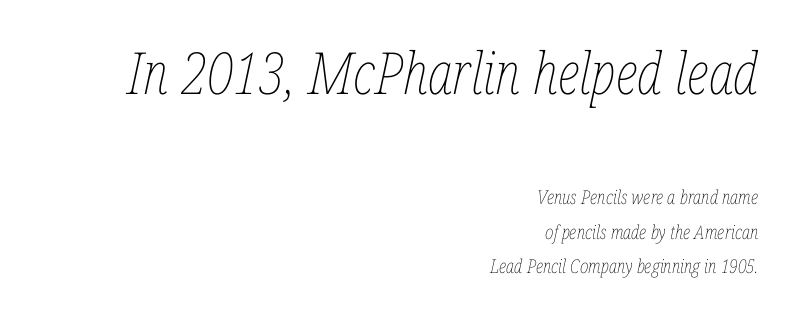
{"italic": "yes", "lean": "right", "slant_degrees": 12, "bold": "no", "weight": "thin", "width": "condensed", "stroke_contrast": "low", "x_height": "medium", "monospaced": "no", "underline": "no", "align": "right", "line_spacing_ratio": 1.81, "letter_spacing": "normal", "letter_spacing_em": 0.0, "larger_block": "first", "size_ratio": 3.05, "glyph_px": 58}
